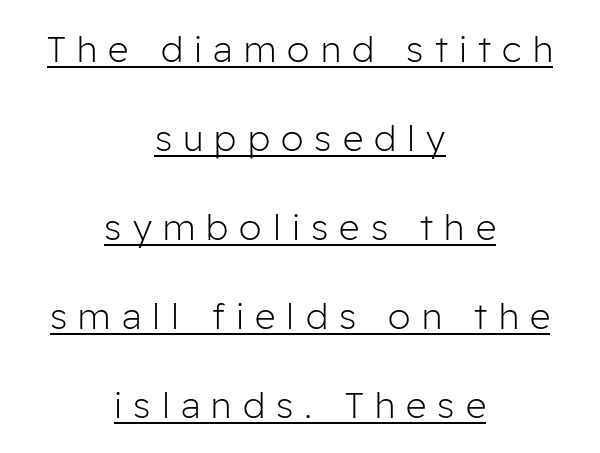
Q: Is the text bold? A: No.
Q: Is the text italic (slanted)? A: No, it is upright.
Q: Is the typeface a serif or a sans-serif typeface? A: Sans-serif.
Q: Is the text underlined? A: Yes.
Q: How is the paragraph aligned? A: Centered.
Q: Is the spacing between letters normal or unusually wide? A: Unusually wide.
Q: Is the spacing between lines tight, normal or loose? A: Loose.
Q: Width (condensed, normal, or wide)? A: Normal.
Q: Stroke contrast? A: Low.
Q: x-height? A: Medium.
Q: Monospaced? A: No.
